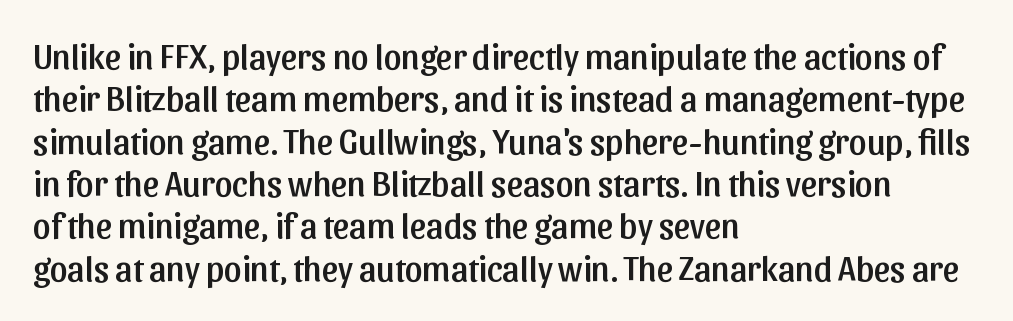
The image shows 35 px sans-serif type, upright; set left-aligned, line spacing 1.21x, normal letter spacing, not underlined; low stroke contrast and a medium x-height.
